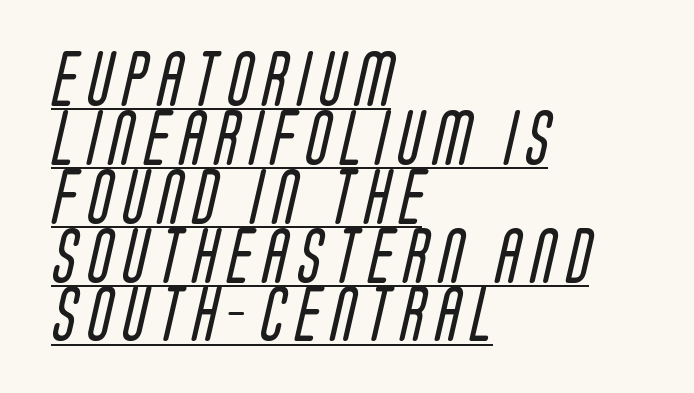
Proportional: the letters do not fall into vertical columns. Notice how descenders almost collide with the ascenders below — that's tight leading. What stands out about the letter spacing? Its width — letters are far apart. The passage shown is typeset with a sans-serif family. Is this a heavy cut? Hardly; it is regular or lighter. The paragraph shown leans on its left margin.
